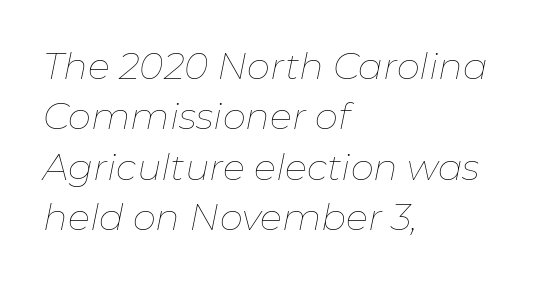
Q: Is the text bold? A: No.
Q: Is the text italic (slanted)? A: Yes, it leans right by about 11 degrees.
Q: Is the text underlined? A: No.
Q: How is the paragraph aligned? A: Left-aligned.
Q: Is the spacing between letters normal or unusually wide? A: Normal.
Q: Is the spacing between lines tight, normal or loose? A: Normal.
Q: Width (condensed, normal, or wide)? A: Normal.
Q: Stroke contrast? A: Low.
Q: x-height? A: Medium.
Q: Monospaced? A: No.
